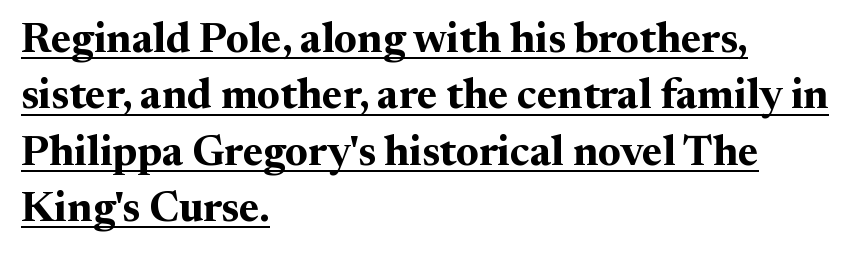
Q: Is the text bold? A: Yes.
Q: Is the text italic (slanted)? A: No, it is upright.
Q: Is the typeface a serif or a sans-serif typeface? A: Serif.
Q: Is the text underlined? A: Yes.
Q: How is the paragraph aligned? A: Left-aligned.
Q: Is the spacing between letters normal or unusually wide? A: Normal.
Q: Is the spacing between lines tight, normal or loose? A: Normal.
Q: Width (condensed, normal, or wide)? A: Normal.
Q: Stroke contrast? A: Medium.
Q: x-height? A: Medium.
Q: Monospaced? A: No.
